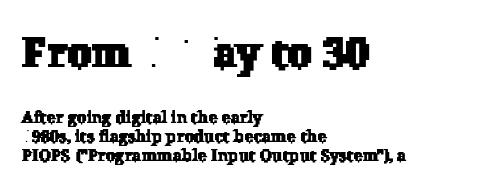
Do the characters align in a grid? No, the font is proportional. The tracking reads as untouched default to a designer's eye. The lines are packed closely together with very little leading. The rendering anchors every line to the left-hand side.
